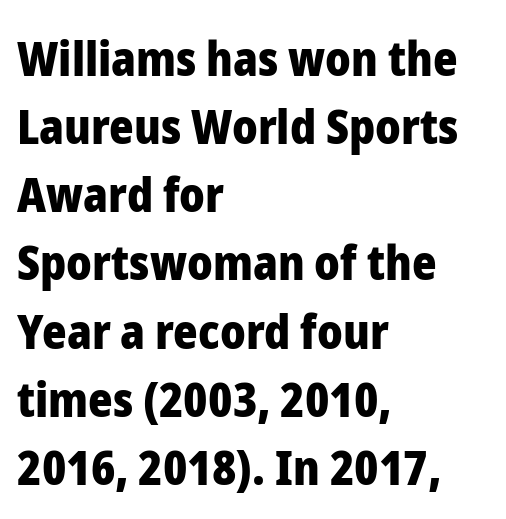
Compared with an ordinary text face, these strokes are far heavier — a full bold. The text was rendered using a sans face with plain stroke endings. All the whitespace from short lines collects on the right. The type sits square on the baseline with zero lean. The rendering uses a moderate line-height, typical for paragraphs.
